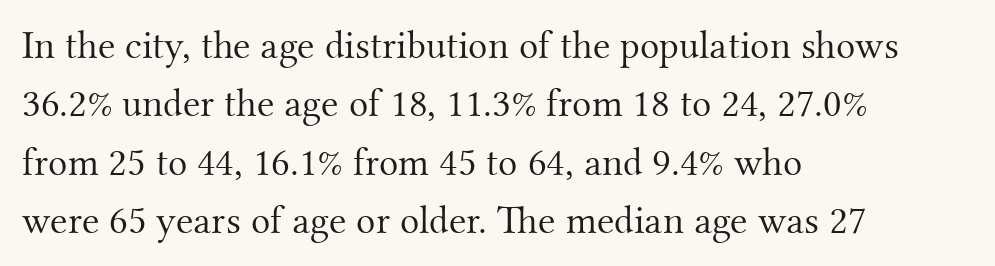
The characters are drawn with everyday or finer stroke widths. What's the leading like? Ordinary, nothing unusual. A clean baseline with only descenders dipping below it. Unlike a clean sans, this face finishes its strokes with serifs. The gaps between neighbouring characters are ordinary and unremarkable. Ascenders rise straight up at ninety degrees.
